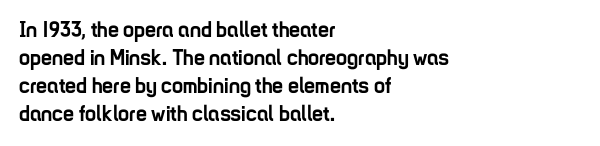
The passage is arranged the way most books set body copy — flush left. No word sits above an underline. Nobody touched the tracking dial on this one. Stroke thickness is high; the sample reads as a true bold.
